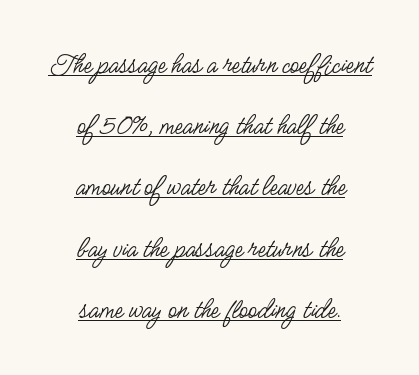
The image shows 29 px regular-weight, condensed sans-serif type; set centered, loose line spacing (2.11x), normal letter spacing, underlined; low stroke contrast and a small x-height.
